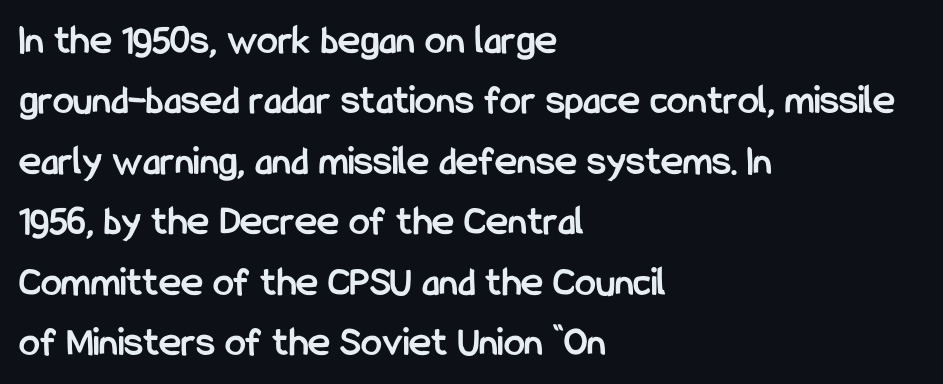
Does the type have serifs? No, each stem ends abruptly. The passage is arranged the way most books set body copy — flush left. Varying glyph widths throughout — classic text-font behaviour. Spacing between characters is what you'd get straight out of the box. Glance below the letters and you will spot only blank space.
